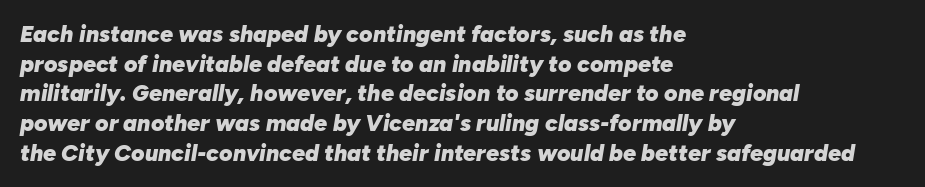
The image shows 23 px bold type, italic (leaning right); set left-aligned, normal line spacing (1.29x), normal letter spacing, not underlined.
